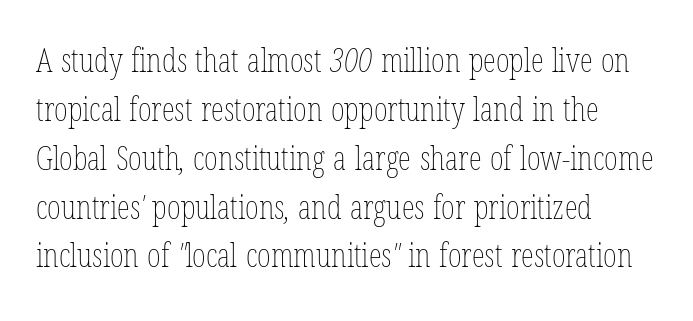
Q: Is the text bold? A: No.
Q: Is the text underlined? A: No.
Q: How is the paragraph aligned? A: Left-aligned.
Q: Is the spacing between letters normal or unusually wide? A: Normal.
Q: Is the spacing between lines tight, normal or loose? A: Normal.
Q: Width (condensed, normal, or wide)? A: Condensed.
Q: Stroke contrast? A: Low.
Q: x-height? A: Medium.
Q: Monospaced? A: No.
